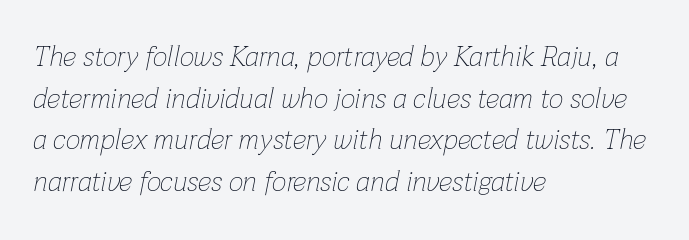
{"italic": "yes", "lean": "right", "slant_degrees": 12, "bold": "no", "weight": "thin", "width": "normal", "stroke_contrast": "low", "x_height": "medium", "monospaced": "no", "underline": "no", "align": "left", "line_spacing": "normal", "line_spacing_ratio": 1.49, "letter_spacing": "normal", "letter_spacing_em": 0.0, "glyph_px": 28}
